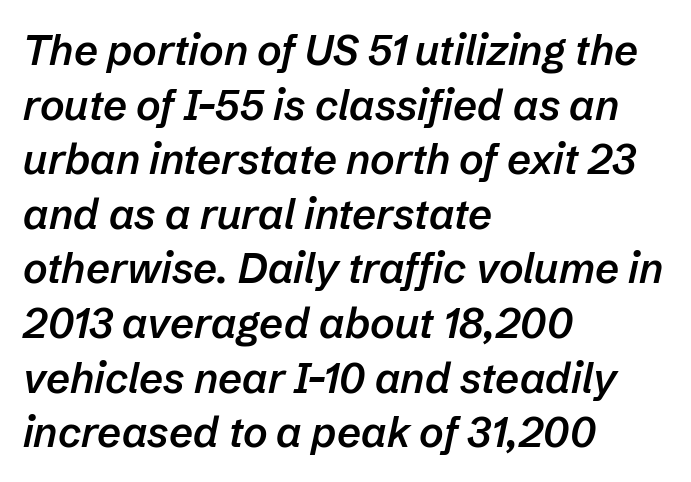
{"italic": "yes", "lean": "right", "slant_degrees": 12, "bold": "semi", "weight": "semibold", "width": "normal", "stroke_contrast": "low", "x_height": "medium", "monospaced": "no", "underline": "no", "align": "left", "line_spacing": "normal", "line_spacing_ratio": 1.3, "letter_spacing": "normal", "letter_spacing_em": 0.0, "glyph_px": 42}
